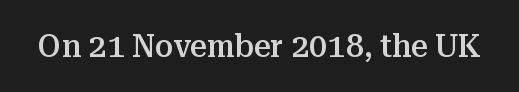
The image shows 33 px semibold serif type, upright; set normal letter spacing, not underlined; medium stroke contrast and a medium x-height.
